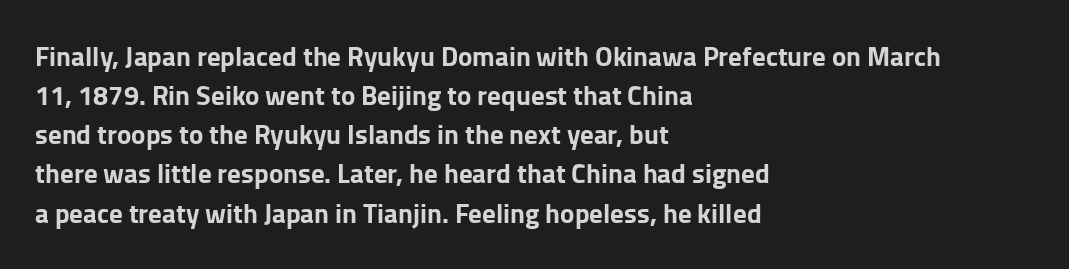
The image shows 27 px bold type, upright; set left-aligned, normal line spacing (1.45x), normal letter spacing, not underlined.
